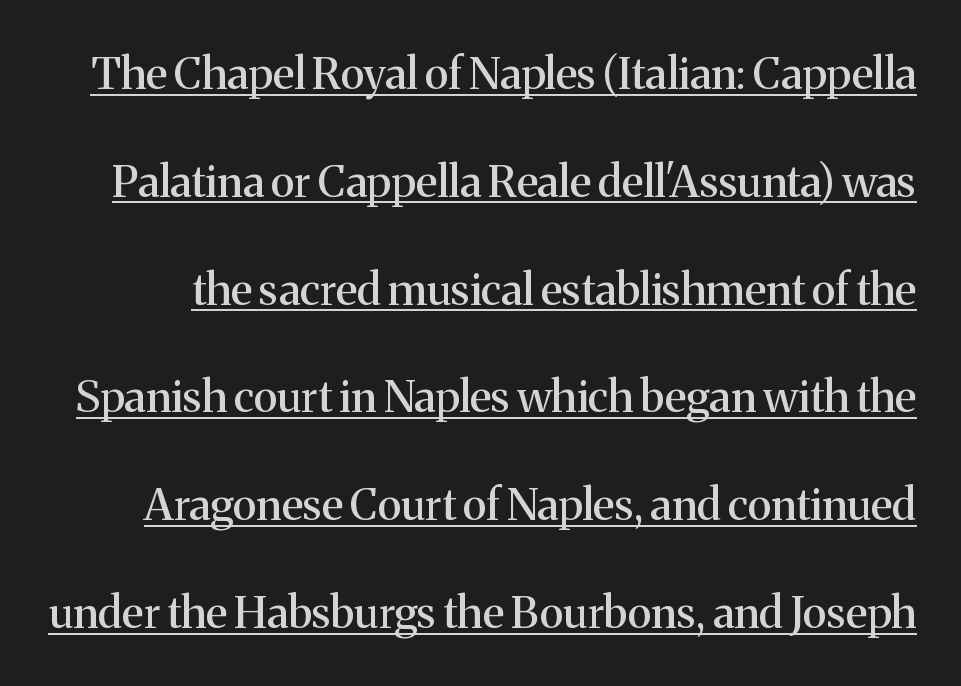
Q: Is the text italic (slanted)? A: No, it is upright.
Q: Is the typeface a serif or a sans-serif typeface? A: Serif.
Q: Is the text underlined? A: Yes.
Q: Is the spacing between letters normal or unusually wide? A: Normal.
Q: Is the spacing between lines tight, normal or loose? A: Loose.
Q: Width (condensed, normal, or wide)? A: Normal.
Q: Stroke contrast? A: Medium.
Q: x-height? A: Medium.
Q: Monospaced? A: No.
